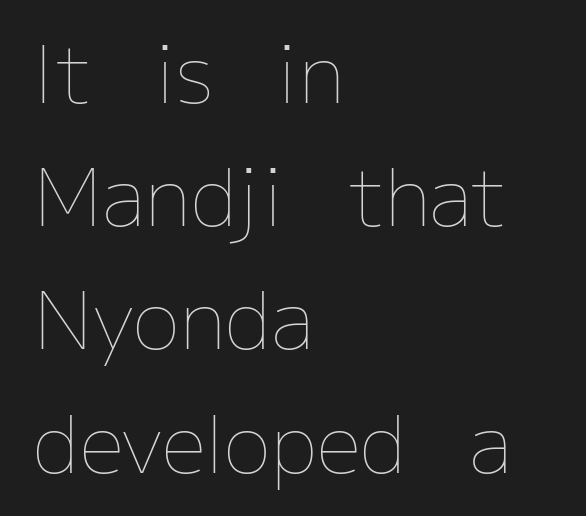
{"italic": "no", "bold": "no", "weight": "thin", "width": "normal", "stroke_contrast": "low", "x_height": "medium", "monospaced": "no", "underline": "no", "align": "left", "line_spacing": "normal", "line_spacing_ratio": 1.56, "letter_spacing": "normal", "letter_spacing_em": 0.0, "glyph_px": 79}
